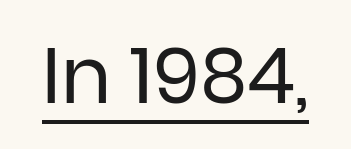
Q: Is the text bold? A: No.
Q: Is the text italic (slanted)? A: No, it is upright.
Q: Is the typeface a serif or a sans-serif typeface? A: Sans-serif.
Q: Is the text underlined? A: Yes.
Q: Is the spacing between letters normal or unusually wide? A: Normal.
Q: Width (condensed, normal, or wide)? A: Normal.
Q: Stroke contrast? A: Low.
Q: x-height? A: Medium.
Q: Monospaced? A: No.
